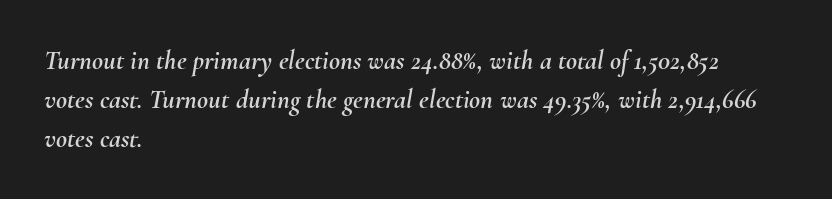
The font's italic variant was chosen for this text. The rendering anchors every line to the left-hand side. You could call the tracking neutral — neither tight nor loose. The line-height multiplier appears to be the usual default.
